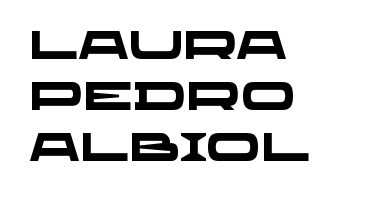
Q: Is the text bold? A: Yes.
Q: Is the typeface a serif or a sans-serif typeface? A: Sans-serif.
Q: Is the text underlined? A: No.
Q: How is the paragraph aligned? A: Left-aligned.
Q: Is the spacing between letters normal or unusually wide? A: Normal.
Q: Is the spacing between lines tight, normal or loose? A: Normal.
Q: Width (condensed, normal, or wide)? A: Wide.
Q: Stroke contrast? A: Low.
Q: x-height? A: Large.
Q: Monospaced? A: No.
